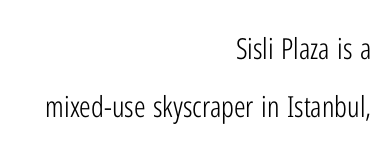
The image shows 29 px light, condensed sans-serif type, upright; set right-aligned, loose line spacing (2.0x), normal letter spacing, not underlined; low stroke contrast and a medium x-height.
